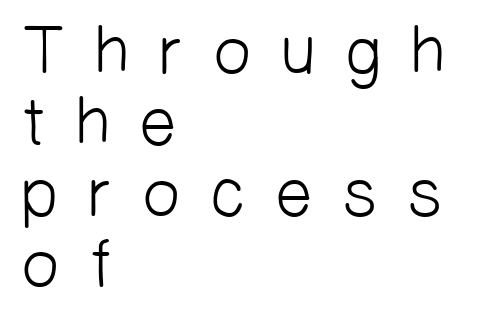
Q: Is the text bold? A: No.
Q: Is the typeface a serif or a sans-serif typeface? A: Sans-serif.
Q: Is the text underlined? A: No.
Q: How is the paragraph aligned? A: Left-aligned.
Q: Is the spacing between letters normal or unusually wide? A: Unusually wide.
Q: Is the spacing between lines tight, normal or loose? A: Tight.
Q: Width (condensed, normal, or wide)? A: Normal.
Q: Stroke contrast? A: Low.
Q: x-height? A: Medium.
Q: Monospaced? A: No.
